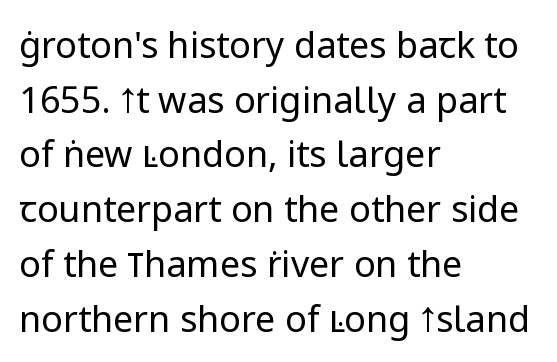
The image shows 36 px regular-weight sans-serif type, upright; set left-aligned, normal line spacing (1.52x), normal letter spacing, not underlined; low stroke contrast and a medium x-height.
